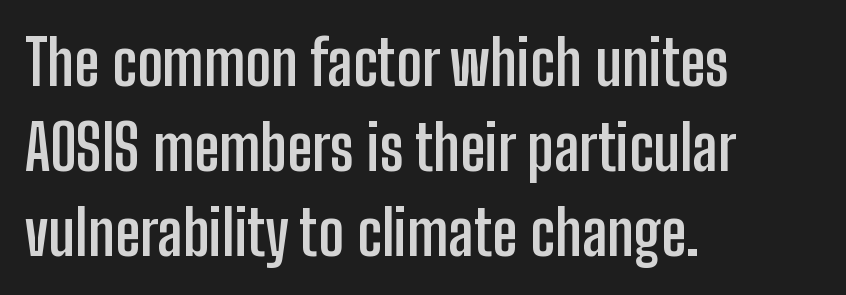
These lines keep a tight, regular rhythm from letter to letter. Does the weight exceed regular? Yes, all the way to bold. The lines are quadded left. Type style note: lacks serifs. You could not count columns in this text — the font is proportionally spaced. Posture: vertical.
